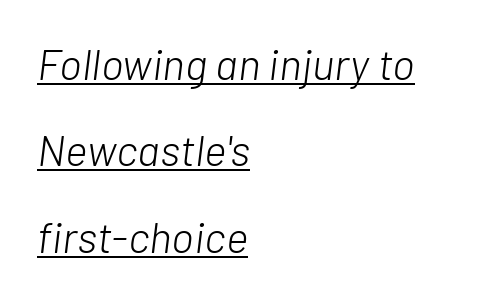
The image shows 43 px light type, italic (leaning right); set left-aligned, loose line spacing (2.01x), normal letter spacing, underlined; low stroke contrast and a medium x-height.
